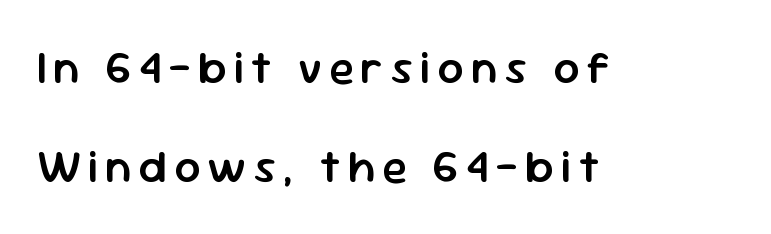
The image shows 46 px semibold sans-serif type, upright; set left-aligned, loose line spacing (2.16x), not underlined; low stroke contrast and a medium x-height.
